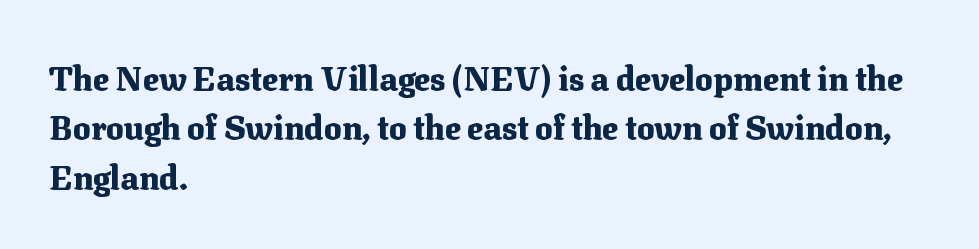
Unmarked baselines from the first word to the last. What kind of face is this? One with serifs. This block has exactly the height ordinary leading produces. Its strokes are broad and dark, the hallmark of bold type.
